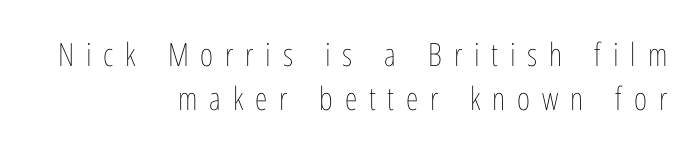
Q: Is the text bold? A: No.
Q: Is the text italic (slanted)? A: No, it is upright.
Q: Is the text underlined? A: No.
Q: How is the paragraph aligned? A: Right-aligned.
Q: Is the spacing between letters normal or unusually wide? A: Unusually wide.
Q: Is the spacing between lines tight, normal or loose? A: Normal.
Q: Width (condensed, normal, or wide)? A: Condensed.
Q: Stroke contrast? A: Low.
Q: x-height? A: Medium.
Q: Monospaced? A: No.
